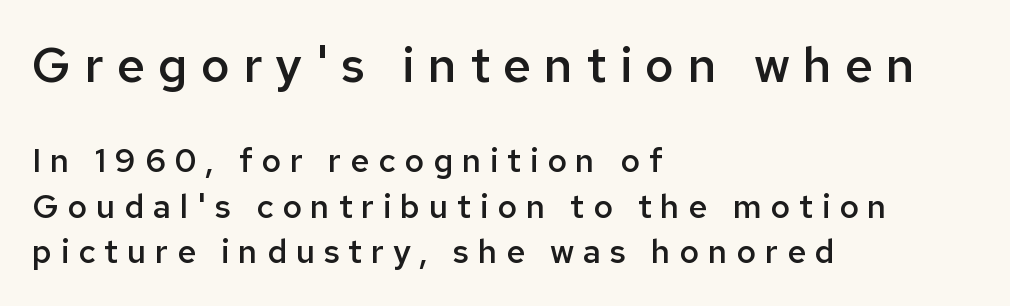
The image shows 49 px semibold sans-serif type, upright; set left-aligned, normal line spacing (1.37x), unusually wide letter spacing (+0.27 em), not underlined; the first (top) block is 1.48x larger; low stroke contrast and a medium x-height.
